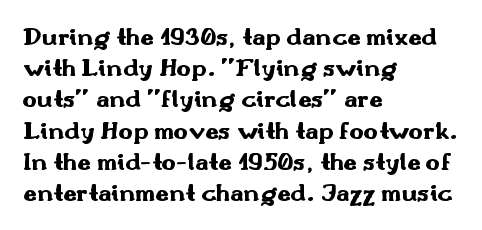
Q: Is the text bold? A: Yes.
Q: Is the text italic (slanted)? A: No, it is upright.
Q: Is the text underlined? A: No.
Q: How is the paragraph aligned? A: Left-aligned.
Q: Is the spacing between letters normal or unusually wide? A: Normal.
Q: Is the spacing between lines tight, normal or loose? A: Normal.
